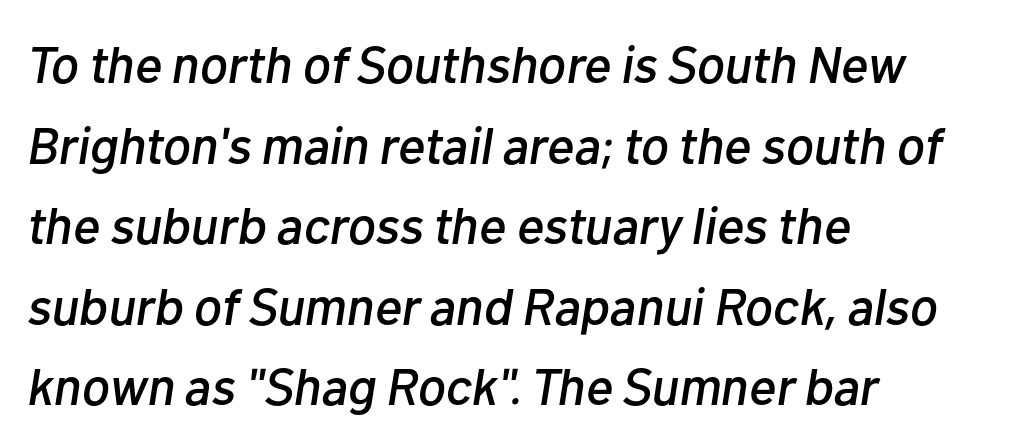
{"italic": "yes", "lean": "right", "slant_degrees": 10, "width": "normal", "stroke_contrast": "low", "x_height": "medium", "monospaced": "no", "underline": "no", "align": "left", "line_spacing": "normal", "line_spacing_ratio": 1.55, "letter_spacing": "normal", "letter_spacing_em": 0.0, "glyph_px": 52}
